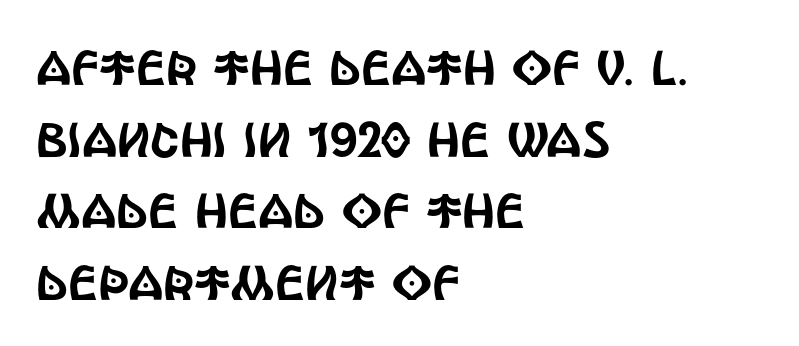
{"serif": "no", "italic": "no", "width": "condensed", "x_height": "large", "monospaced": "no", "underline": "no", "align": "left", "line_spacing": "normal", "line_spacing_ratio": 1.46, "letter_spacing": "normal", "letter_spacing_em": 0.0, "glyph_px": 49}
